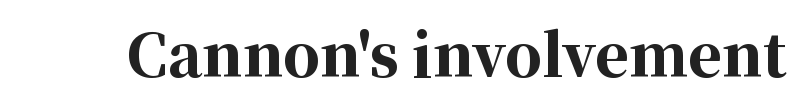
The image shows 58 px bold serif type, upright; set normal letter spacing, not underlined; high stroke contrast and a medium x-height.
